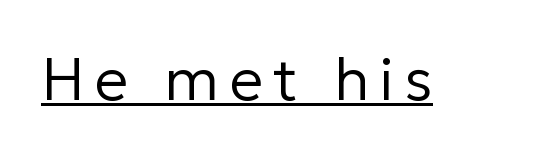
The image shows 60 px regular-weight sans-serif type, upright; set underlined; low stroke contrast and a medium x-height.
